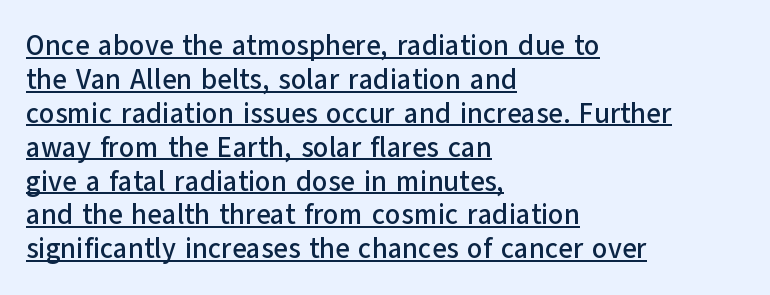
Q: Is the text italic (slanted)? A: No, it is upright.
Q: Is the typeface a serif or a sans-serif typeface? A: Sans-serif.
Q: Is the text underlined? A: Yes.
Q: How is the paragraph aligned? A: Left-aligned.
Q: Is the spacing between letters normal or unusually wide? A: Normal.
Q: Width (condensed, normal, or wide)? A: Normal.
Q: Stroke contrast? A: Low.
Q: x-height? A: Medium.
Q: Monospaced? A: No.
